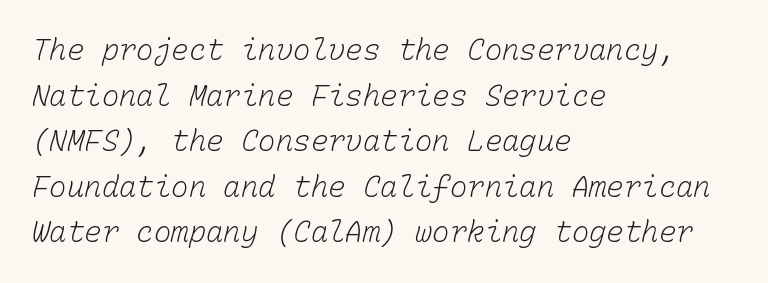
Q: Is the text bold? A: No.
Q: Is the text underlined? A: No.
Q: How is the paragraph aligned? A: Left-aligned.
Q: Is the spacing between letters normal or unusually wide? A: Normal.
Q: Is the spacing between lines tight, normal or loose? A: Normal.
Q: Width (condensed, normal, or wide)? A: Normal.
Q: Stroke contrast? A: Low.
Q: x-height? A: Medium.
Q: Monospaced? A: Yes.
